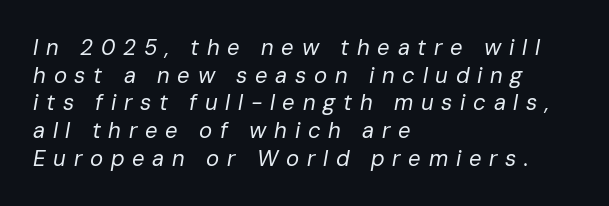
Q: Is the text bold? A: No.
Q: Is the text italic (slanted)? A: Yes, it leans right by about 10 degrees.
Q: Is the text underlined? A: No.
Q: How is the paragraph aligned? A: Left-aligned.
Q: Is the spacing between letters normal or unusually wide? A: Unusually wide.
Q: Is the spacing between lines tight, normal or loose? A: Normal.
